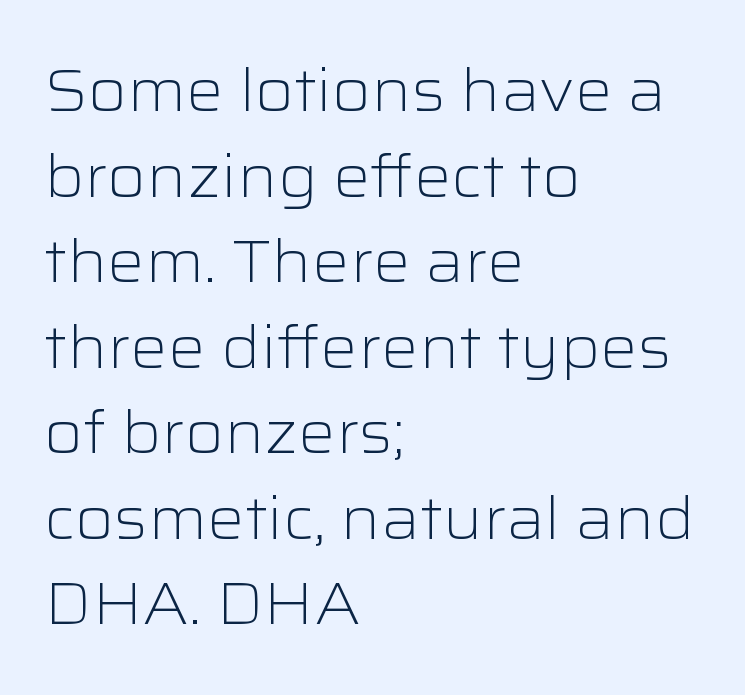
{"serif": "no", "italic": "no", "bold": "no", "weight": "light", "width": "wide", "stroke_contrast": "low", "x_height": "medium", "monospaced": "no", "underline": "no", "align": "left", "line_spacing": "normal", "line_spacing_ratio": 1.45, "letter_spacing": "normal", "letter_spacing_em": 0.0, "glyph_px": 59}
